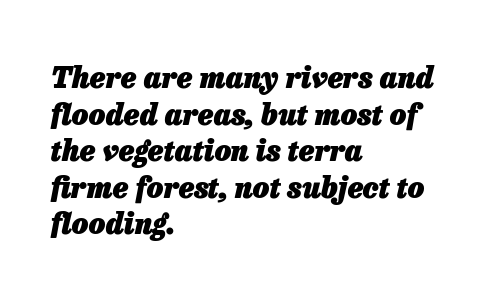
{"italic": "yes", "lean": "right", "slant_degrees": 13, "bold": "yes", "weight": "heavy", "width": "normal", "stroke_contrast": "low", "x_height": "medium", "monospaced": "no", "underline": "no", "align": "left", "line_spacing": "normal", "line_spacing_ratio": 1.26, "letter_spacing": "normal", "letter_spacing_em": 0.0, "glyph_px": 29}
